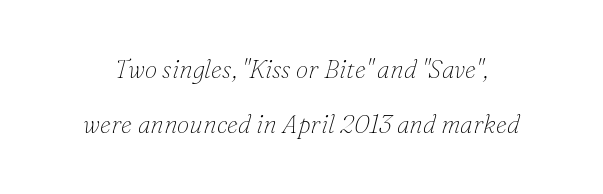
A quiet, ordinary-to-light weight characterises the typeface. Quick note: italic. Quick note: interline space is abundant. These lines keep a tight, regular rhythm from letter to letter.
